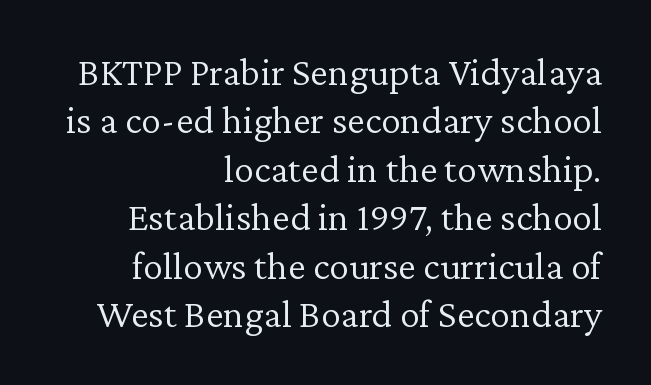
Q: Is the text bold? A: No.
Q: Is the text italic (slanted)? A: No, it is upright.
Q: Is the typeface a serif or a sans-serif typeface? A: Serif.
Q: Is the text underlined? A: No.
Q: How is the paragraph aligned? A: Right-aligned.
Q: Is the spacing between letters normal or unusually wide? A: Normal.
Q: Width (condensed, normal, or wide)? A: Normal.
Q: Stroke contrast? A: Low.
Q: x-height? A: Medium.
Q: Monospaced? A: No.
